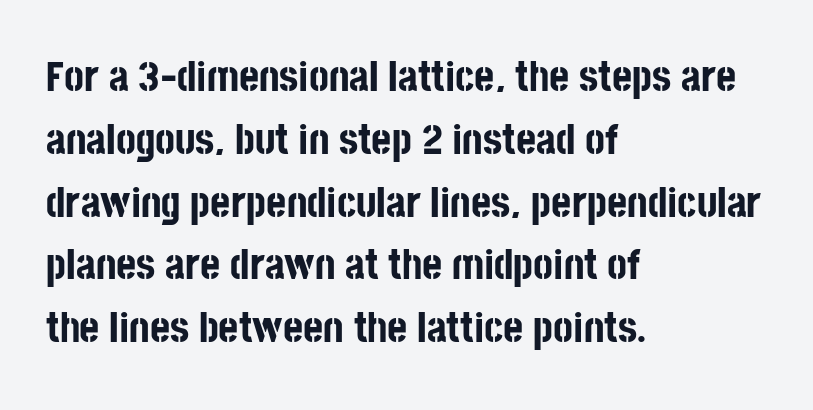
Q: Is the text bold? A: Yes.
Q: Is the text italic (slanted)? A: No, it is upright.
Q: Is the typeface a serif or a sans-serif typeface? A: Sans-serif.
Q: Is the text underlined? A: No.
Q: How is the paragraph aligned? A: Left-aligned.
Q: Is the spacing between letters normal or unusually wide? A: Normal.
Q: Is the spacing between lines tight, normal or loose? A: Normal.
Q: Width (condensed, normal, or wide)? A: Condensed.
Q: Stroke contrast? A: Low.
Q: x-height? A: Large.
Q: Monospaced? A: No.
